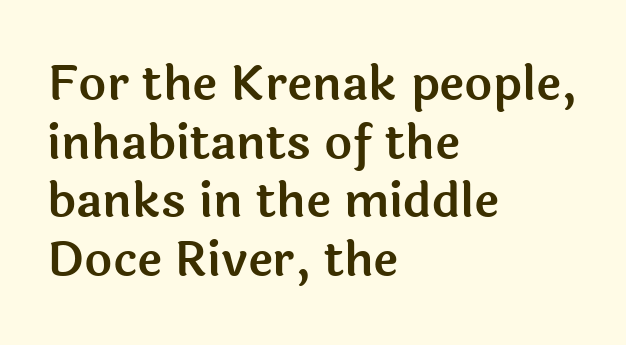
A roman cut, with each character standing at attention. The face used here is a sans, in the tradition of grotesques and geometrics. Compared with typical body copy, the letter spacing here is the same. The rendering anchors every line to the left-hand side.
